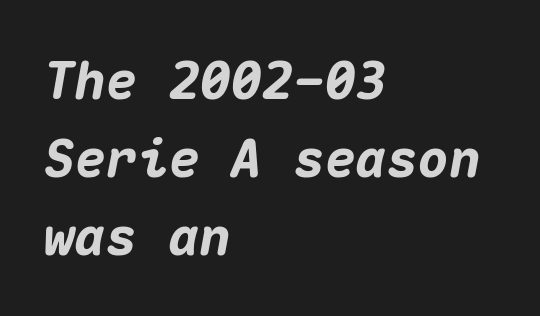
A student would call this left alignment; a typographer would say flush left, rag right. Each letter, wide or thin by design, is forced into the same width here. A typesetter would call this zero additional tracking. Is the type slanted? Yes — the strokes lean at a clear angle. These lines sit exactly where default settings would place them. Check the space under the baseline: it is left empty.
